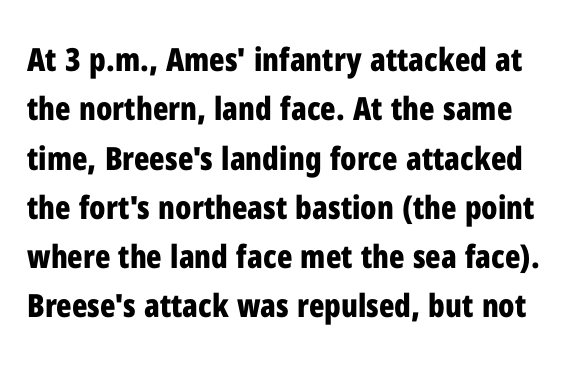
{"serif": "no", "italic": "no", "bold": "yes", "weight": "bold", "width": "condensed", "stroke_contrast": "low", "x_height": "medium", "monospaced": "no", "underline": "no", "line_spacing": "normal", "line_spacing_ratio": 1.54, "letter_spacing": "normal", "letter_spacing_em": 0.0, "glyph_px": 32}
